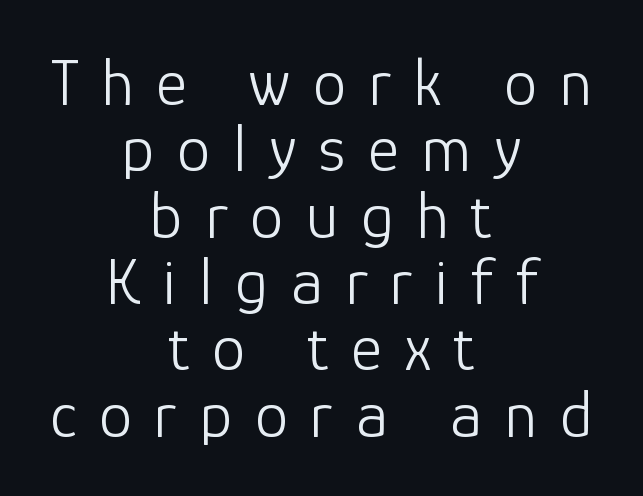
Is the letter spacing exaggerated? Yes — the characters are pushed far apart. The font family rendered here belongs to the sans-serif group. The rag falls on both sides of this text block equally. These lines are rendered in a variable-pitch font. Rendered with straight, roman letterforms. Regarding leading, the lines here are crowded together.
